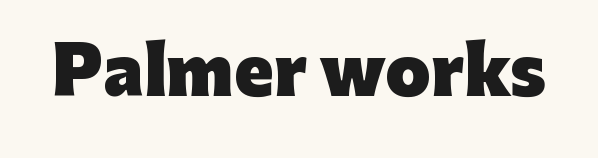
The image shows 65 px heavy sans-serif type, upright; set normal letter spacing, not underlined; low stroke contrast and a medium x-height.
